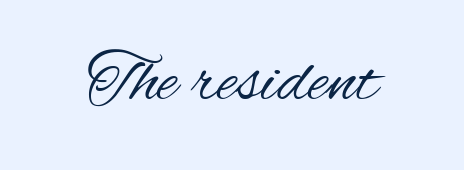
The image shows 70 px regular-weight, condensed sans-serif type; set normal letter spacing, not underlined; medium stroke contrast and a small x-height.
